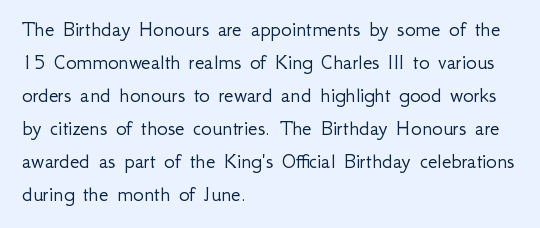
Q: Is the text bold? A: No.
Q: Is the text italic (slanted)? A: No, it is upright.
Q: Is the text underlined? A: No.
Q: How is the paragraph aligned? A: Left-aligned.
Q: Is the spacing between letters normal or unusually wide? A: Normal.
Q: Is the spacing between lines tight, normal or loose? A: Normal.
